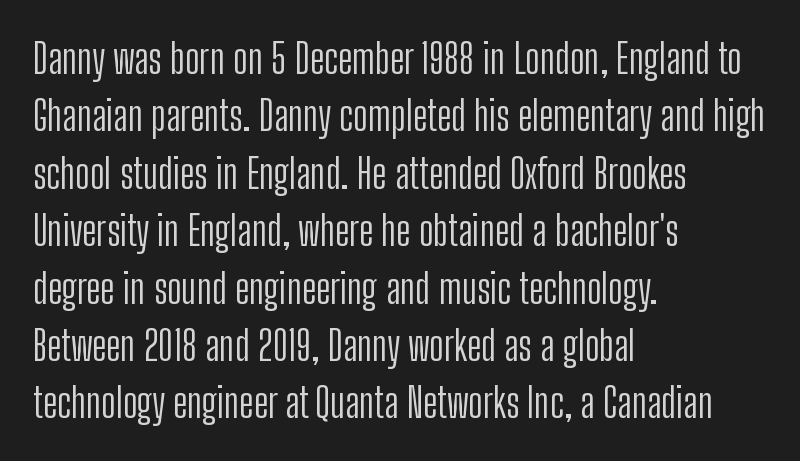
Each new line begins a customary step beneath the previous one. A quiet, ordinary-to-light weight characterises the typeface. The passage shown is typed in a proportional face where columns would drift. Does the lettering tilt? It doesn't — this is upright.
